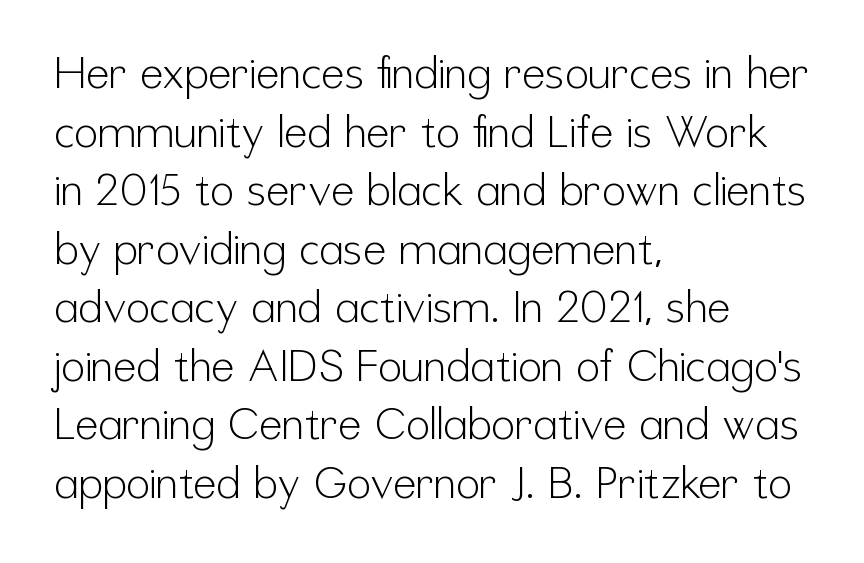
Q: Is the text bold? A: No.
Q: Is the text italic (slanted)? A: No, it is upright.
Q: Is the typeface a serif or a sans-serif typeface? A: Sans-serif.
Q: Is the text underlined? A: No.
Q: How is the paragraph aligned? A: Left-aligned.
Q: Is the spacing between letters normal or unusually wide? A: Normal.
Q: Is the spacing between lines tight, normal or loose? A: Normal.
Q: Width (condensed, normal, or wide)? A: Condensed.
Q: Stroke contrast? A: Low.
Q: x-height? A: Medium.
Q: Monospaced? A: No.
